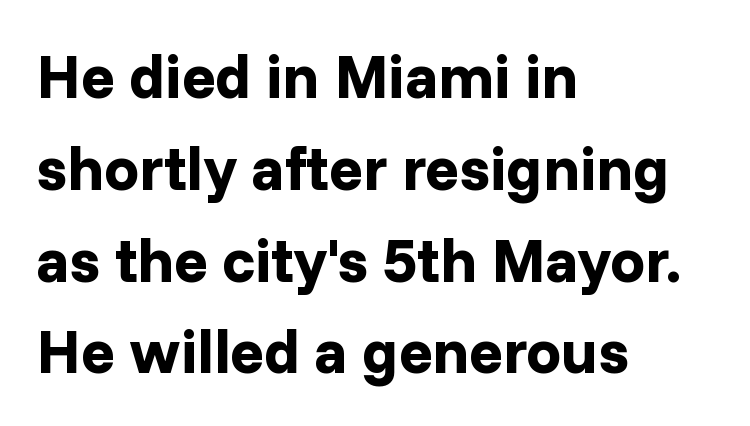
Q: Is the text bold? A: Yes.
Q: Is the text italic (slanted)? A: No, it is upright.
Q: Is the typeface a serif or a sans-serif typeface? A: Sans-serif.
Q: Is the text underlined? A: No.
Q: How is the paragraph aligned? A: Left-aligned.
Q: Is the spacing between letters normal or unusually wide? A: Normal.
Q: Is the spacing between lines tight, normal or loose? A: Normal.
Q: Width (condensed, normal, or wide)? A: Normal.
Q: Stroke contrast? A: Low.
Q: x-height? A: Medium.
Q: Monospaced? A: No.
